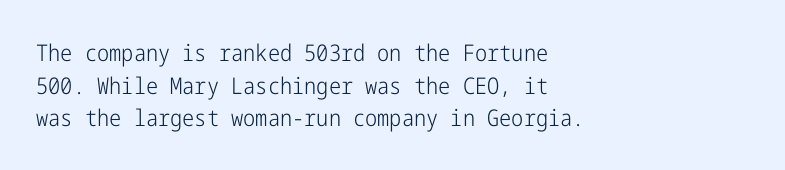
Characters follow at the spacing the type designer built in. The letterforms sit at book weight or below. Rendered with straight, roman letterforms. The rows are spaced the way most documents space them. The strip under each line holds only bare page.
